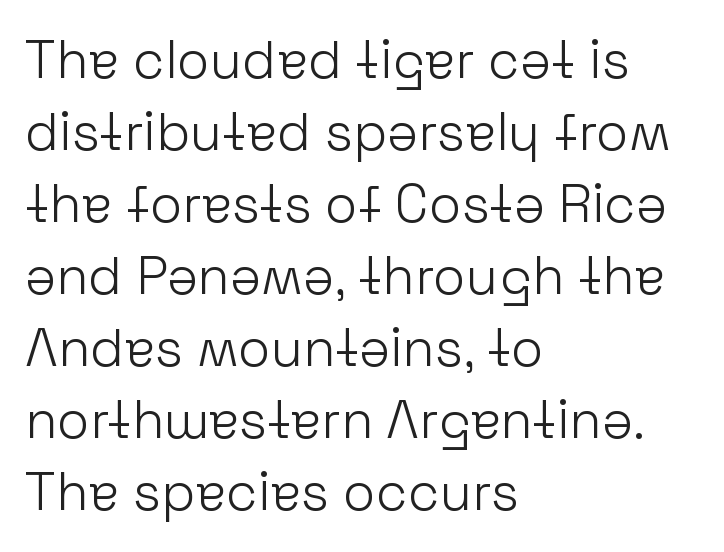
Q: Is the text bold? A: No.
Q: Is the text italic (slanted)? A: No, it is upright.
Q: Is the typeface a serif or a sans-serif typeface? A: Sans-serif.
Q: Is the text underlined? A: No.
Q: How is the paragraph aligned? A: Left-aligned.
Q: Is the spacing between letters normal or unusually wide? A: Normal.
Q: Is the spacing between lines tight, normal or loose? A: Normal.
Q: Width (condensed, normal, or wide)? A: Normal.
Q: Stroke contrast? A: Low.
Q: x-height? A: Medium.
Q: Monospaced? A: No.
